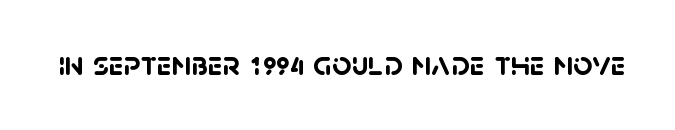
The image shows 34 px semibold sans-serif type; set normal letter spacing, not underlined; low stroke contrast and a large x-height.
